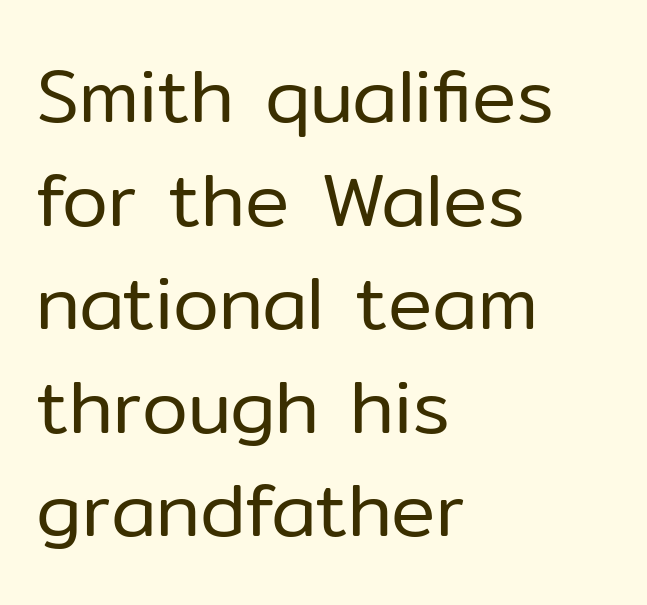
{"serif": "no", "italic": "no", "bold": "no", "weight": "regular", "width": "normal", "stroke_contrast": "low", "x_height": "medium", "monospaced": "no", "underline": "no", "align": "left", "line_spacing": "normal", "line_spacing_ratio": 1.4, "letter_spacing": "normal", "letter_spacing_em": 0.0, "glyph_px": 74}
